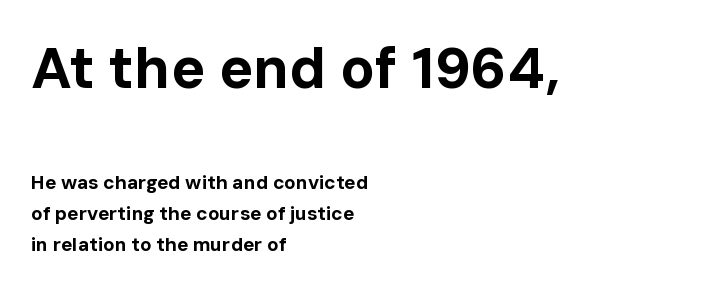
Unlike italic type, these characters show no tilt at all. Regarding serifs, this sample does without them. Is the block centered? No — it sits flush against the left margin. The words here are not underlined. Scale decreases going downward across the two blocks. Summary of vertical rhythm: regular, with standard interline spacing.
